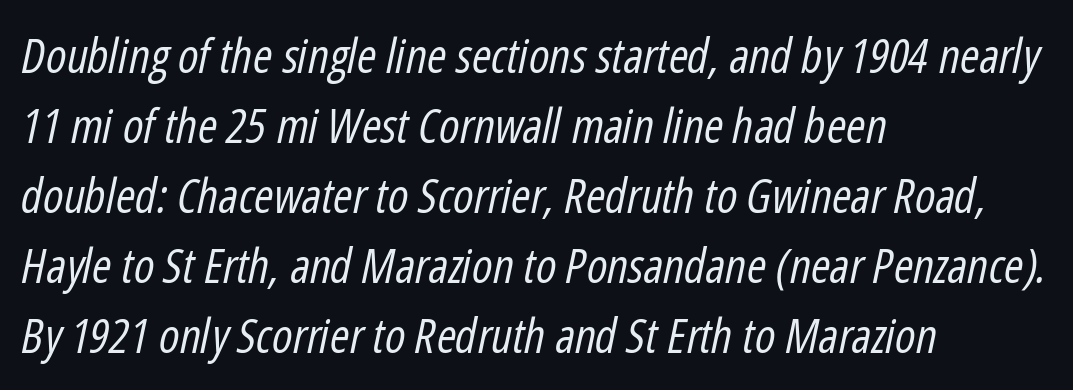
Look at the tracking — it's just the regular setting, nothing added. A normal amount of white space separates one row of letters from the next. The rag falls on the right side of this text block. Do the characters align in a grid? No, the font is proportional. These glyphs show unthickened strokes, regular width or finer. The text carries the slant typical of an italic or oblique font.
